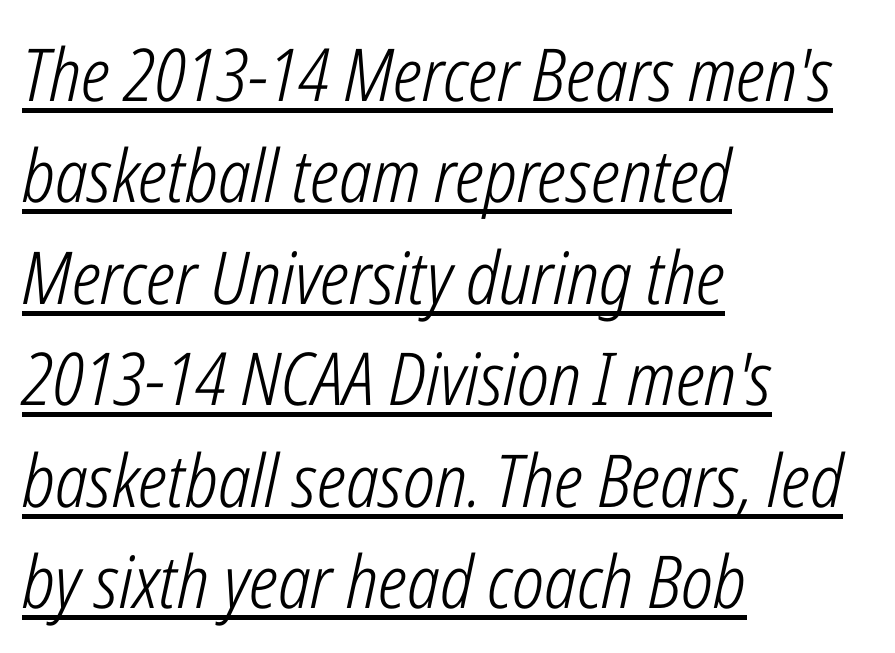
The image shows 73 px light, condensed type, italic (leaning right); set left-aligned, normal line spacing (1.39x), normal letter spacing, underlined; low stroke contrast and a medium x-height.
